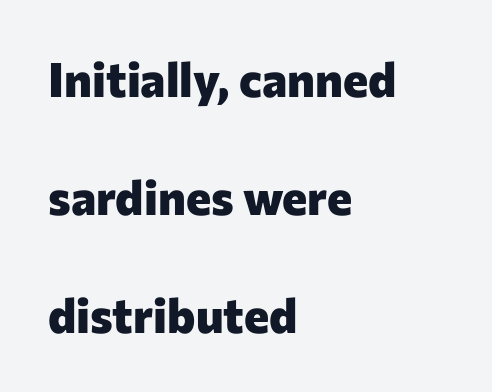
Leading is clearly above the norm, producing a sparse column. Check the space under the baseline: it is left empty. The rendering uses natural spacing where letterforms have individual widths. Look at the bottom of the vertical strokes: they stop flat, with no serifs.
